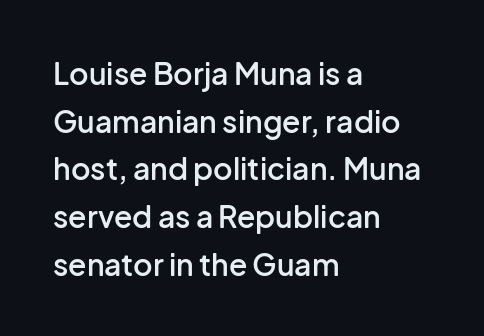
Q: Is the text bold? A: Semi-bold.
Q: Is the text italic (slanted)? A: No, it is upright.
Q: Is the typeface a serif or a sans-serif typeface? A: Sans-serif.
Q: Is the text underlined? A: No.
Q: How is the paragraph aligned? A: Left-aligned.
Q: Is the spacing between letters normal or unusually wide? A: Normal.
Q: Is the spacing between lines tight, normal or loose? A: Normal.
Q: Width (condensed, normal, or wide)? A: Normal.
Q: Stroke contrast? A: Low.
Q: x-height? A: Medium.
Q: Monospaced? A: No.
